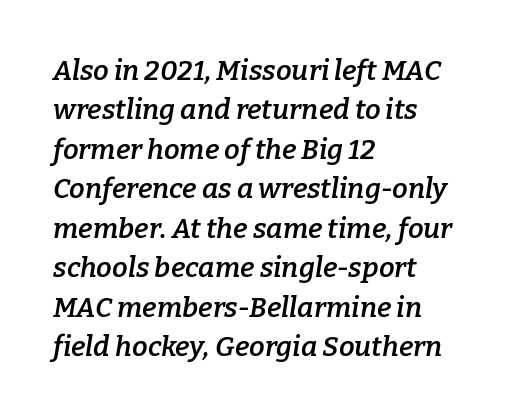
{"serif": "yes", "italic": "yes", "lean": "right", "slant_degrees": 9, "bold": "semi", "weight": "semibold", "width": "normal", "stroke_contrast": "low", "x_height": "medium", "monospaced": "no", "underline": "no", "align": "left", "line_spacing": "normal", "line_spacing_ratio": 1.41, "letter_spacing": "normal", "letter_spacing_em": 0.0, "glyph_px": 28}
